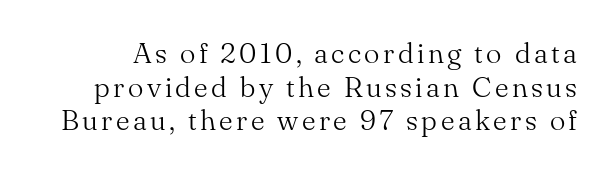
{"serif": "yes", "italic": "no", "bold": "no", "weight": "light", "width": "normal", "stroke_contrast": "medium", "x_height": "small", "monospaced": "no", "underline": "no", "line_spacing_ratio": 1.16, "glyph_px": 29}
